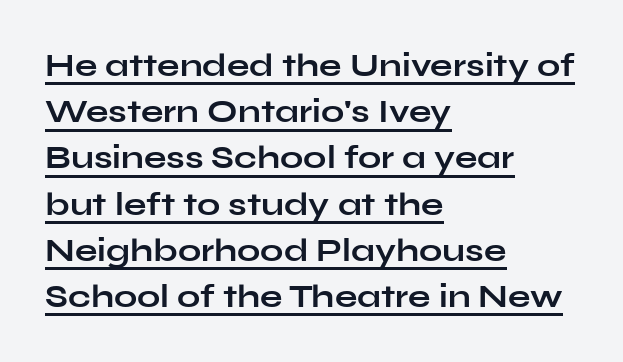
{"serif": "no", "italic": "no", "bold": "yes", "weight": "bold", "width": "wide", "stroke_contrast": "low", "x_height": "medium", "monospaced": "no", "underline": "yes", "align": "left", "line_spacing": "normal", "line_spacing_ratio": 1.4, "letter_spacing": "normal", "letter_spacing_em": 0.0, "glyph_px": 33}
